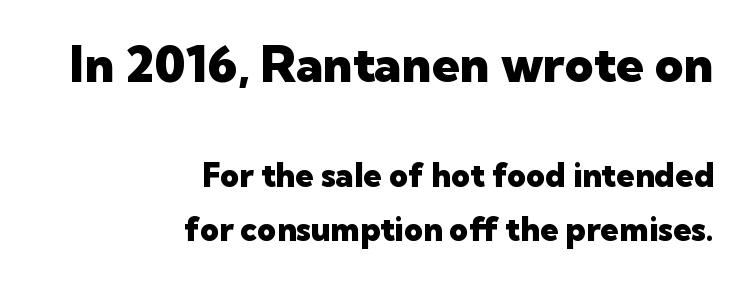
{"serif": "no", "italic": "no", "bold": "yes", "weight": "heavy", "width": "normal", "stroke_contrast": "low", "x_height": "medium", "monospaced": "no", "underline": "no", "align": "right", "line_spacing": "normal", "line_spacing_ratio": 1.64, "letter_spacing": "normal", "letter_spacing_em": 0.0, "larger_block": "first", "size_ratio": 1.52, "glyph_px": 50}
